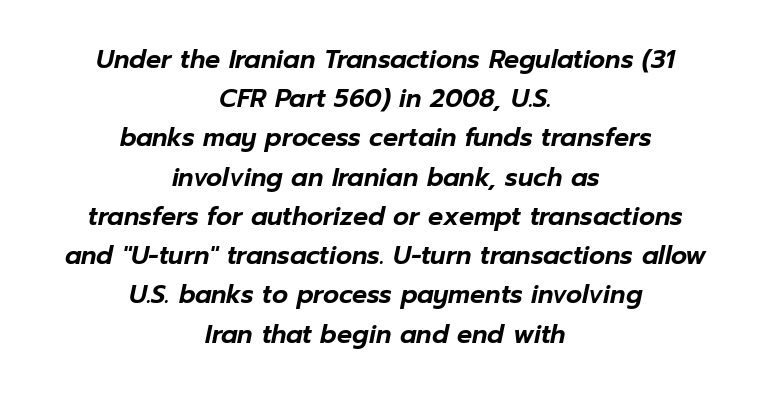
The horizontal fit of the characters is conventional and even. Underline: absent. Slanted lettering throughout. Regarding leading, the lines here are spaced in the standard way. Leftover space on each line is divided equally before and after the words.
